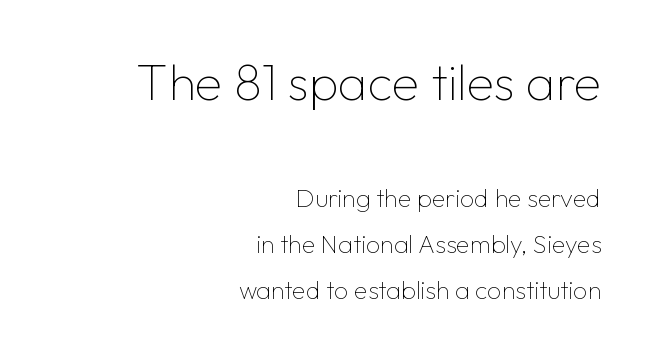
Q: Is the text bold? A: No.
Q: Is the text italic (slanted)? A: No, it is upright.
Q: Is the typeface a serif or a sans-serif typeface? A: Sans-serif.
Q: Is the text underlined? A: No.
Q: How is the paragraph aligned? A: Right-aligned.
Q: Is the spacing between letters normal or unusually wide? A: Normal.
Q: Which block of text is set in a larger size, the first (top) or the second (bottom)? A: The first (top) one.
Q: Width (condensed, normal, or wide)? A: Normal.
Q: Stroke contrast? A: Low.
Q: x-height? A: Medium.
Q: Monospaced? A: No.
